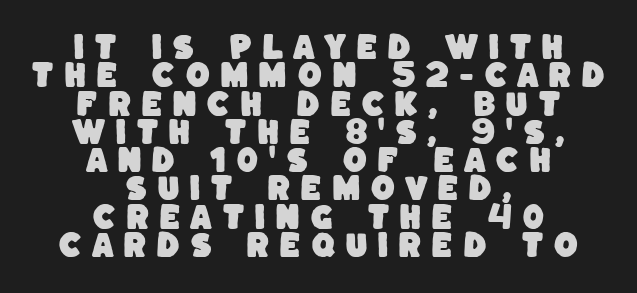
The image shows 28 px sans-serif type; set centered, tight line spacing (1.01x), unusually wide letter spacing (+0.34 em), not underlined; low stroke contrast and a large x-height.
